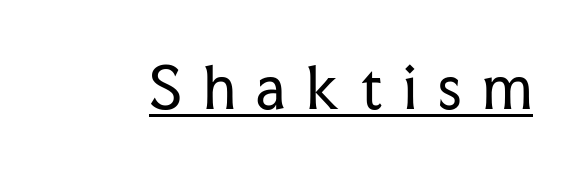
{"serif": "yes", "italic": "no", "bold": "no", "weight": "regular", "width": "normal", "stroke_contrast": "low", "x_height": "medium", "monospaced": "no", "underline": "yes", "letter_spacing": "wide", "letter_spacing_em": 0.37, "glyph_px": 56}
